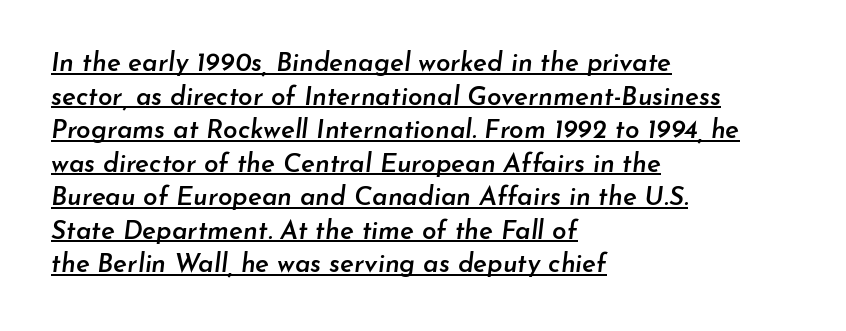
Q: Is the text bold? A: Semi-bold.
Q: Is the text italic (slanted)? A: Yes, it leans right by about 7 degrees.
Q: Is the text underlined? A: Yes.
Q: How is the paragraph aligned? A: Left-aligned.
Q: Is the spacing between letters normal or unusually wide? A: Normal.
Q: Is the spacing between lines tight, normal or loose? A: Normal.
